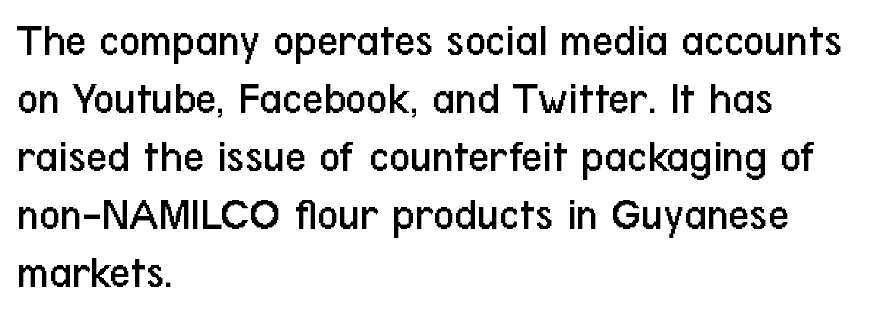
The line-height multiplier appears to be the usual default. Tall strokes in this sample are plumb rather than angled. A bare baseline throughout the passage. Nothing heavy about these letters — not bold at all. This rendering uses left alignment, leaving the right contour irregular.
